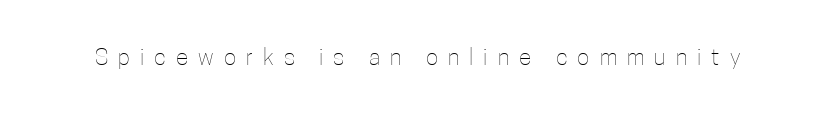
{"italic": "no", "bold": "no", "underline": "no", "letter_spacing": "wide", "letter_spacing_em": 0.44, "glyph_px": 23}
